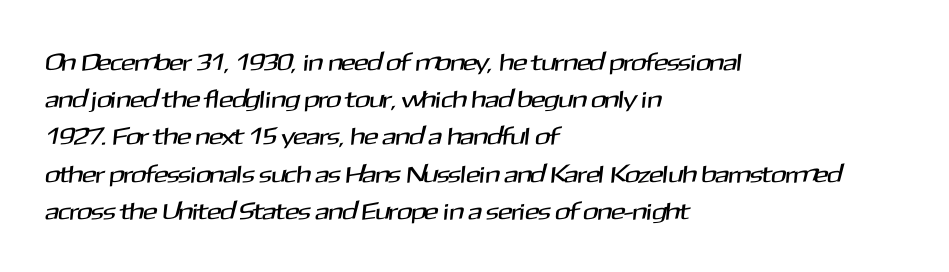
The lines in this sample share a left origin and differ only in where they stop. Evenly set lines give the paragraph a standard silhouette. The specimen omits any rule beneath the text block's lines. How are the letters spaced? Ordinarily, with no added tracking.
